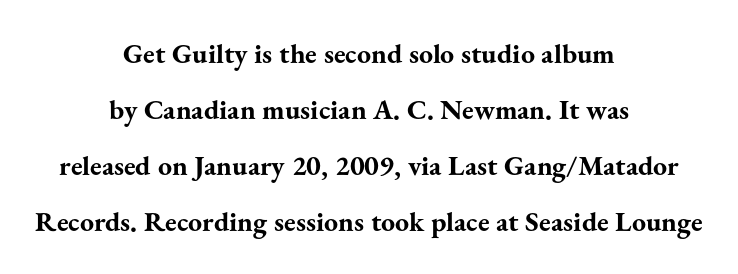
Line starts and ends both wander, symmetrically. The designer dialed line spacing up above the default. You'd pick this weight for a headline — it's a proper bold. Words float on clear page, feet unadorned. This is roman type, the default non-slanted kind.
